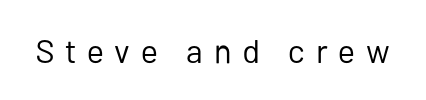
Q: Is the text bold? A: No.
Q: Is the text italic (slanted)? A: No, it is upright.
Q: Is the typeface a serif or a sans-serif typeface? A: Sans-serif.
Q: Is the text underlined? A: No.
Q: Is the spacing between letters normal or unusually wide? A: Unusually wide.
Q: Width (condensed, normal, or wide)? A: Normal.
Q: Stroke contrast? A: Low.
Q: x-height? A: Medium.
Q: Monospaced? A: No.
